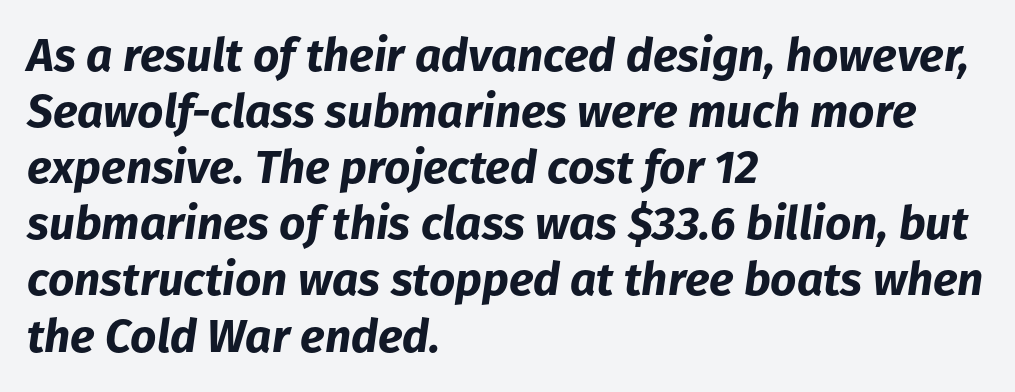
The zone under the glyphs is completely vacant. Summary of weight: heavy, a full bold. Compared with ordinary roman type, these characters are visibly tilted. Characters follow at the spacing the type designer built in. Character widths vary here, with narrow letters taking less room than wide ones.
